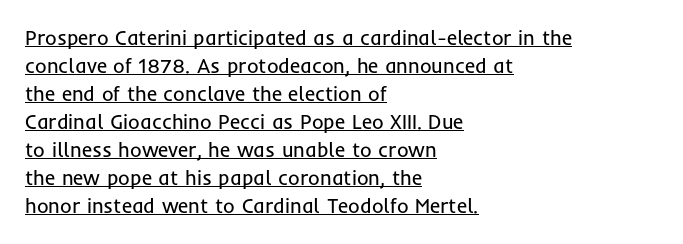
The image shows 20 px text type, upright; set left-aligned, normal line spacing (1.4x), normal letter spacing, underlined.
